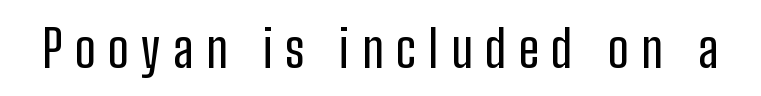
The words here are not underlined. Glyph-to-glyph distance is far greater than everyday printed text. Do the letters lean? They stand straight. What kind of face is this? One without serifs — a sans. These lines are rendered in a variable-pitch font.
